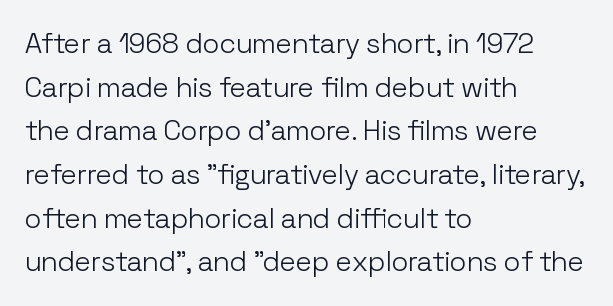
Whoever set this chose a conventional vertical rhythm. These lines are composed in type without serifs. Here the designer chose a conventional face with non-uniform glyph widths. The paragraph shown leans on its left margin. Plain, unruled lines of type. Ascenders rise straight up at ninety degrees.
